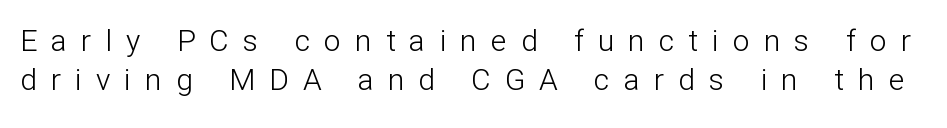
Q: Is the text bold? A: No.
Q: Is the text italic (slanted)? A: No, it is upright.
Q: Is the typeface a serif or a sans-serif typeface? A: Sans-serif.
Q: Is the text underlined? A: No.
Q: Is the spacing between letters normal or unusually wide? A: Unusually wide.
Q: Is the spacing between lines tight, normal or loose? A: Normal.
Q: Width (condensed, normal, or wide)? A: Normal.
Q: Stroke contrast? A: Low.
Q: x-height? A: Medium.
Q: Monospaced? A: No.
